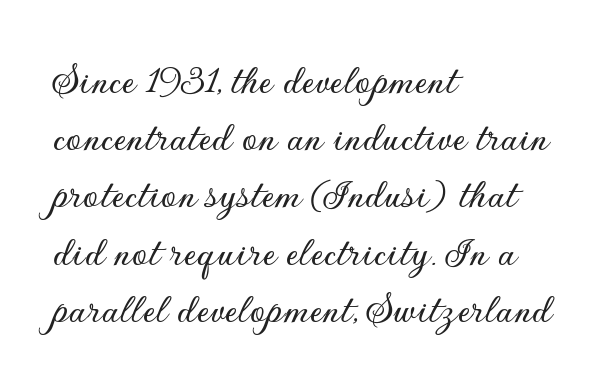
Type style note: lacks serifs. The rendering uses natural spacing where letterforms have individual widths. Layout note: lines flush left.
